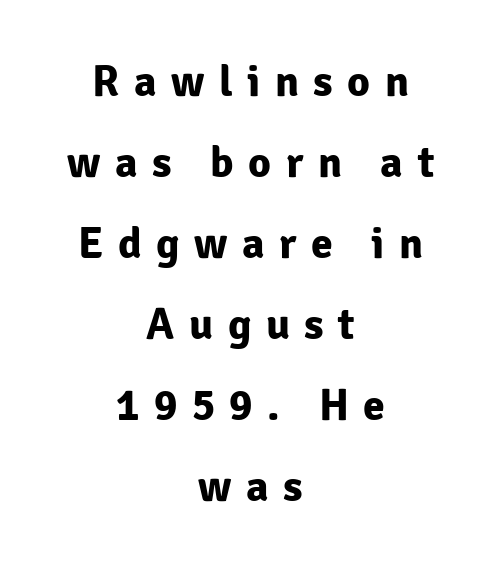
Q: Is the text bold? A: Yes.
Q: Is the text italic (slanted)? A: No, it is upright.
Q: Is the typeface a serif or a sans-serif typeface? A: Sans-serif.
Q: Is the text underlined? A: No.
Q: How is the paragraph aligned? A: Centered.
Q: Is the spacing between letters normal or unusually wide? A: Unusually wide.
Q: Width (condensed, normal, or wide)? A: Normal.
Q: Stroke contrast? A: Low.
Q: x-height? A: Medium.
Q: Monospaced? A: No.
